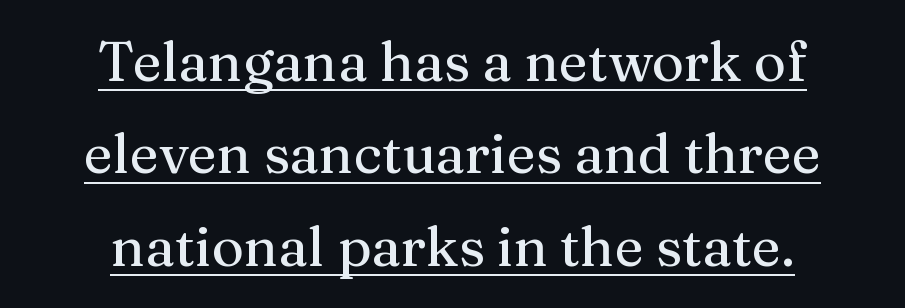
Q: Is the text italic (slanted)? A: No, it is upright.
Q: Is the typeface a serif or a sans-serif typeface? A: Serif.
Q: Is the text underlined? A: Yes.
Q: How is the paragraph aligned? A: Centered.
Q: Is the spacing between letters normal or unusually wide? A: Normal.
Q: Is the spacing between lines tight, normal or loose? A: Normal.
Q: Width (condensed, normal, or wide)? A: Normal.
Q: Stroke contrast? A: Medium.
Q: x-height? A: Medium.
Q: Monospaced? A: No.
